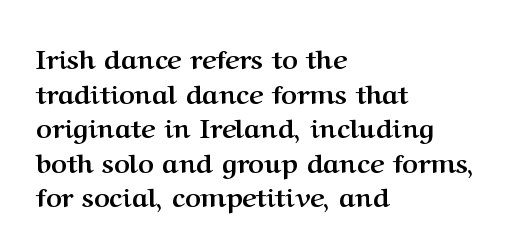
Compared with typical body copy, the letter spacing here is the same. The setting favours the left margin, as ordinary paragraphs usually do. Heft: maximum for text — a bold. Beneath every word, the page is bare. Successive baselines arrive at the customary interval. These lines were composed using upright roman letters.
